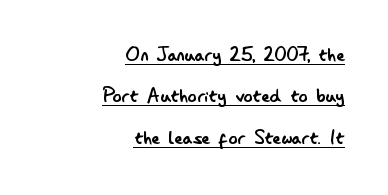
The image shows 23 px text type, upright; set right-aligned, line spacing 1.8x, normal letter spacing, underlined.
